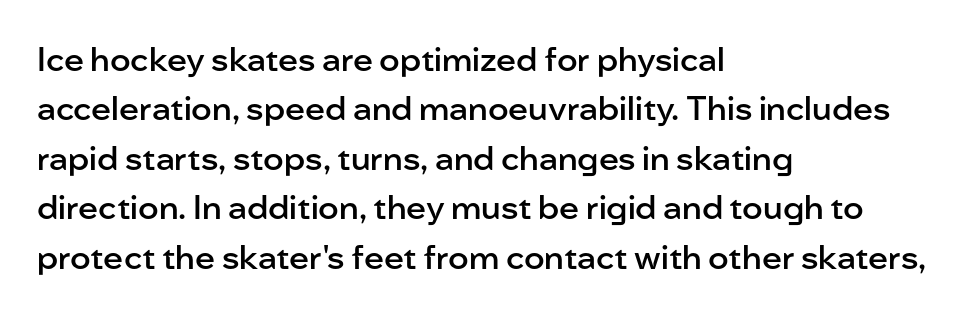
Q: Is the text bold? A: Semi-bold.
Q: Is the text italic (slanted)? A: No, it is upright.
Q: Is the typeface a serif or a sans-serif typeface? A: Sans-serif.
Q: Is the text underlined? A: No.
Q: How is the paragraph aligned? A: Left-aligned.
Q: Is the spacing between letters normal or unusually wide? A: Normal.
Q: Is the spacing between lines tight, normal or loose? A: Normal.
Q: Width (condensed, normal, or wide)? A: Normal.
Q: Stroke contrast? A: Low.
Q: x-height? A: Medium.
Q: Monospaced? A: No.
